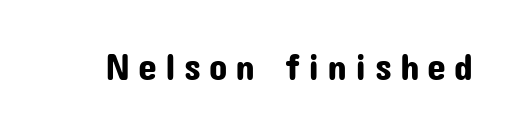
Letter spacing: wide. Underline: absent. Do the characters align in a grid? No, the font is proportional. If you drew a line through each stem, it would be perfectly vertical. Is this a sans? Yes — the strokes have no serifs.
